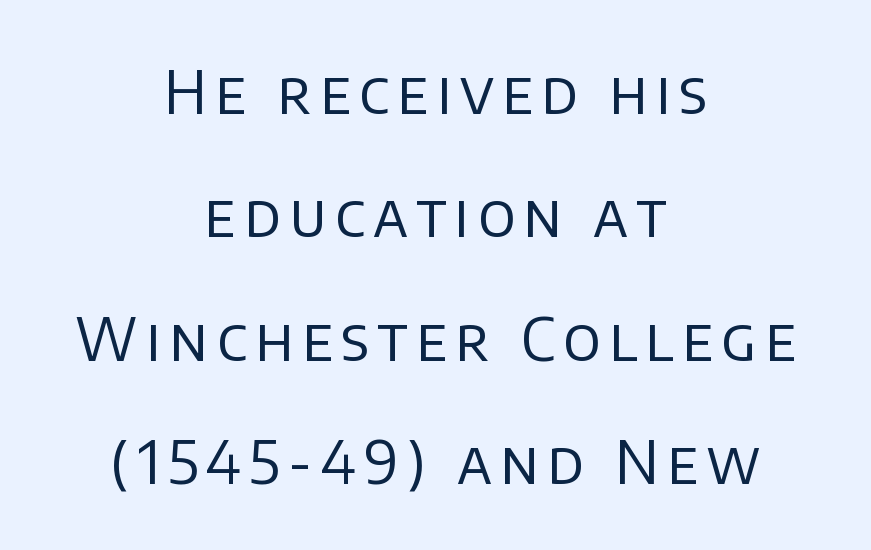
Q: Is the text bold? A: No.
Q: Is the text italic (slanted)? A: No, it is upright.
Q: Is the typeface a serif or a sans-serif typeface? A: Sans-serif.
Q: Is the text underlined? A: No.
Q: How is the paragraph aligned? A: Centered.
Q: Is the spacing between lines tight, normal or loose? A: Loose.
Q: Width (condensed, normal, or wide)? A: Normal.
Q: Stroke contrast? A: Low.
Q: x-height? A: Large.
Q: Monospaced? A: No.
